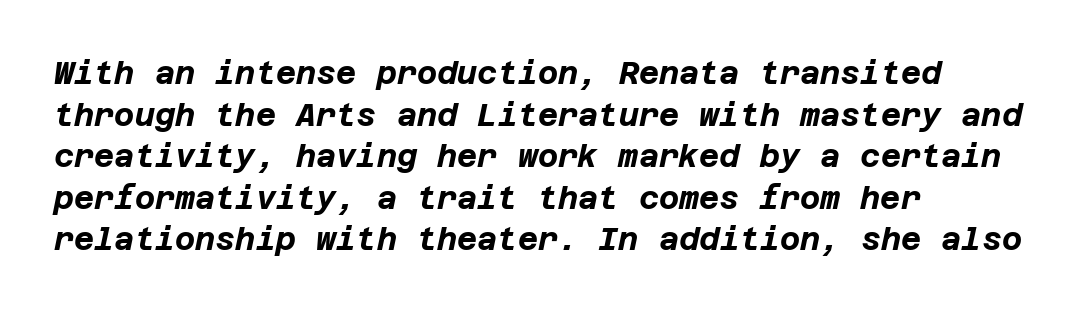
Q: Is the text bold? A: Yes.
Q: Is the text italic (slanted)? A: Yes, it leans right by about 12 degrees.
Q: Is the text underlined? A: No.
Q: How is the paragraph aligned? A: Left-aligned.
Q: Is the spacing between letters normal or unusually wide? A: Normal.
Q: Is the spacing between lines tight, normal or loose? A: Normal.
Q: Width (condensed, normal, or wide)? A: Normal.
Q: Stroke contrast? A: Low.
Q: x-height? A: Large.
